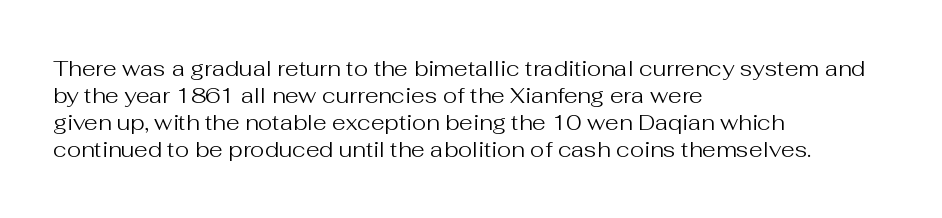
Beneath every word, the page is bare. The lettering holds an erect, upright posture throughout. Caption: face not bold, strokes unweighted. The gaps between neighbouring characters are ordinary and unremarkable.
